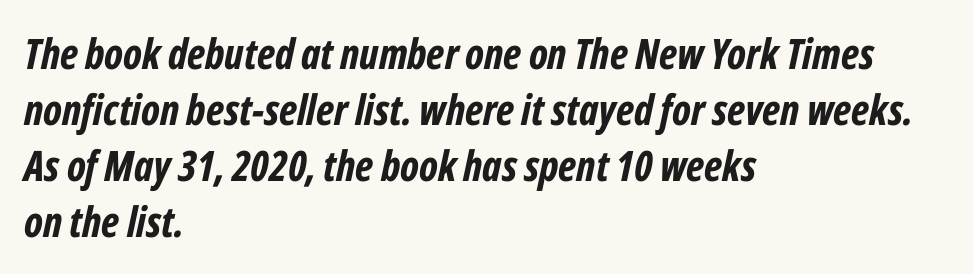
{"italic": "yes", "lean": "right", "slant_degrees": 12, "bold": "yes", "weight": "bold", "width": "condensed", "stroke_contrast": "low", "x_height": "medium", "monospaced": "no", "underline": "no", "align": "left", "line_spacing": "normal", "line_spacing_ratio": 1.33, "letter_spacing": "normal", "letter_spacing_em": 0.0, "glyph_px": 42}
